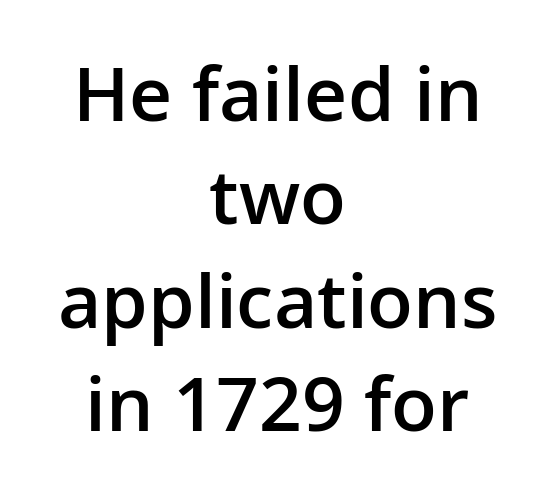
The image shows 75 px semibold sans-serif type, upright; set centered, normal line spacing (1.38x), normal letter spacing, not underlined; low stroke contrast and a medium x-height.
